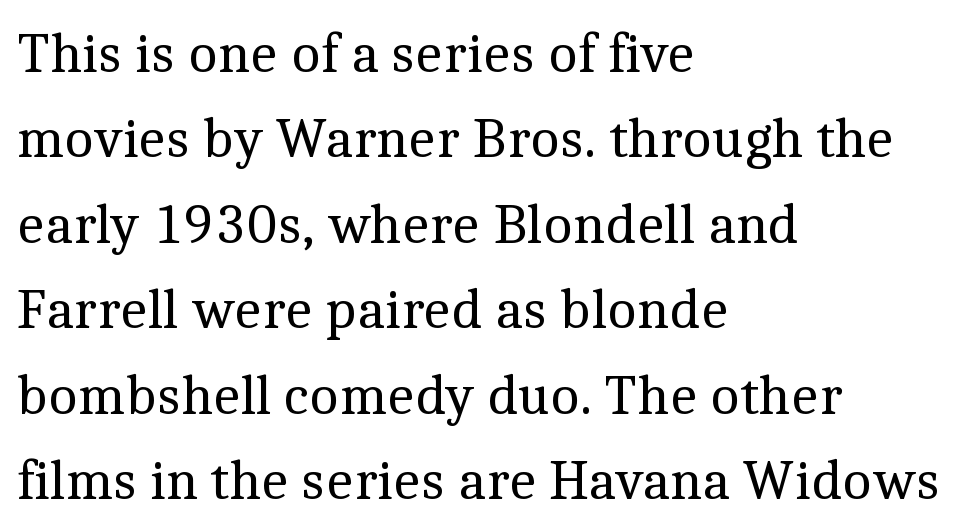
Q: Is the text bold? A: No.
Q: Is the text italic (slanted)? A: No, it is upright.
Q: Is the typeface a serif or a sans-serif typeface? A: Serif.
Q: Is the text underlined? A: No.
Q: How is the paragraph aligned? A: Left-aligned.
Q: Is the spacing between letters normal or unusually wide? A: Normal.
Q: Is the spacing between lines tight, normal or loose? A: Normal.
Q: Width (condensed, normal, or wide)? A: Normal.
Q: x-height? A: Medium.
Q: Monospaced? A: No.
